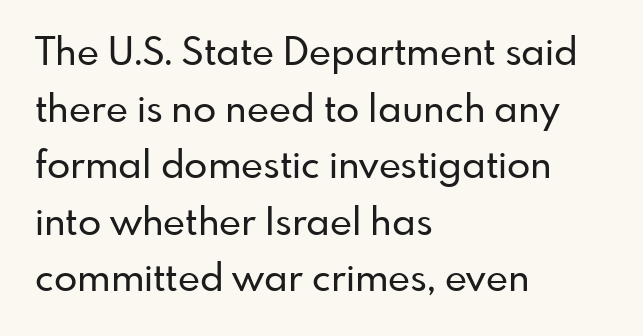
The image shows 38 px sans-serif type, upright; set left-aligned, normal line spacing (1.49x), normal letter spacing, not underlined; low stroke contrast and a small x-height.
